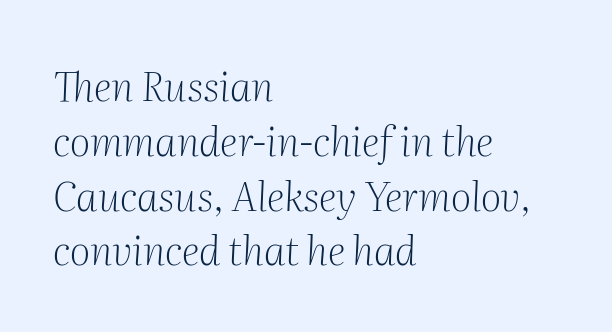
The image shows 40 px light serif type, italic (leaning right); set left-aligned, normal line spacing (1.37x), normal letter spacing, not underlined; medium stroke contrast and a medium x-height.
